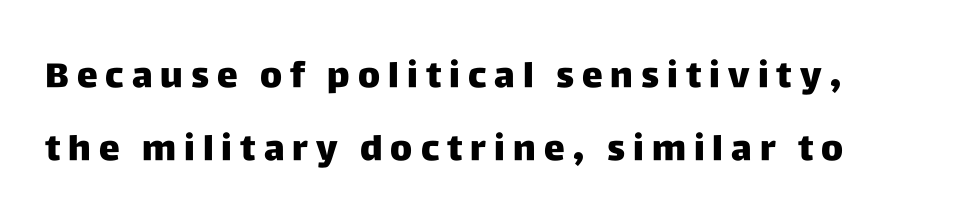
{"serif": "no", "italic": "no", "width": "normal", "stroke_contrast": "low", "x_height": "large", "monospaced": "no", "underline": "no", "line_spacing": "loose", "line_spacing_ratio": 2.1, "letter_spacing": "wide", "letter_spacing_em": 0.23, "glyph_px": 35}
